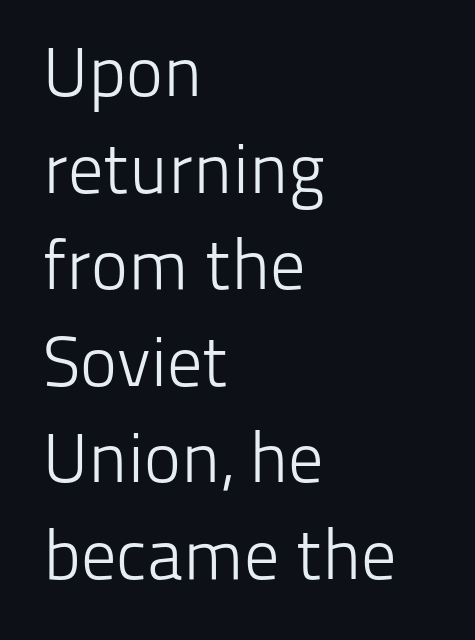
Q: Is the text bold? A: No.
Q: Is the text italic (slanted)? A: No, it is upright.
Q: Is the typeface a serif or a sans-serif typeface? A: Sans-serif.
Q: Is the text underlined? A: No.
Q: How is the paragraph aligned? A: Left-aligned.
Q: Is the spacing between letters normal or unusually wide? A: Normal.
Q: Is the spacing between lines tight, normal or loose? A: Normal.
Q: Width (condensed, normal, or wide)? A: Normal.
Q: Stroke contrast? A: Low.
Q: x-height? A: Medium.
Q: Monospaced? A: No.
